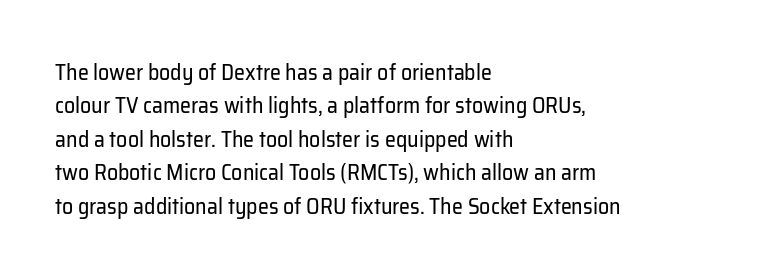
Q: Is the text bold? A: No.
Q: Is the text italic (slanted)? A: No, it is upright.
Q: Is the text underlined? A: No.
Q: How is the paragraph aligned? A: Left-aligned.
Q: Is the spacing between letters normal or unusually wide? A: Normal.
Q: Is the spacing between lines tight, normal or loose? A: Normal.
